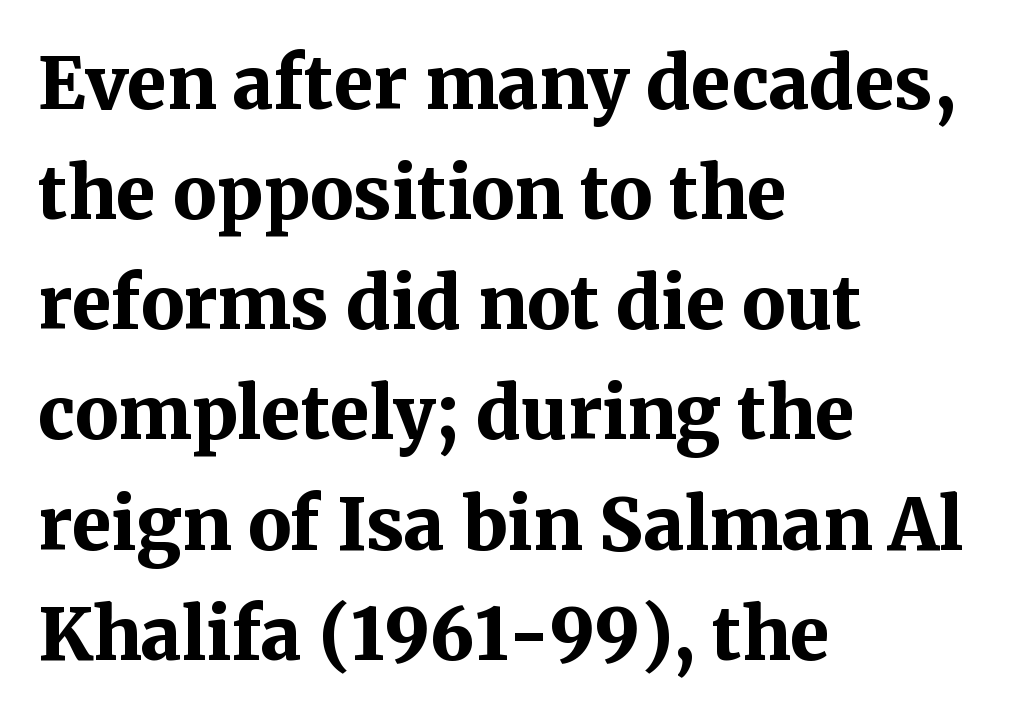
Q: Is the text bold? A: Yes.
Q: Is the text italic (slanted)? A: No, it is upright.
Q: Is the typeface a serif or a sans-serif typeface? A: Serif.
Q: Is the text underlined? A: No.
Q: How is the paragraph aligned? A: Left-aligned.
Q: Is the spacing between letters normal or unusually wide? A: Normal.
Q: Is the spacing between lines tight, normal or loose? A: Normal.
Q: Width (condensed, normal, or wide)? A: Normal.
Q: Stroke contrast? A: Medium.
Q: x-height? A: Medium.
Q: Monospaced? A: No.
